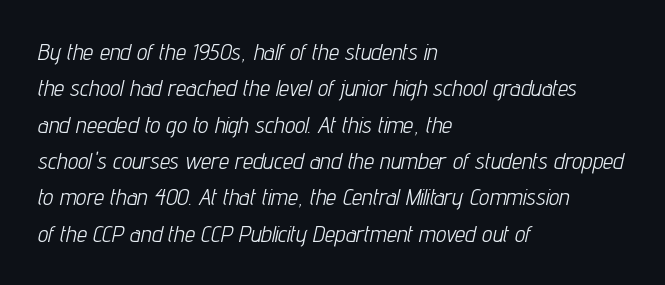
Q: Is the text bold? A: No.
Q: Is the text italic (slanted)? A: Yes, it leans right by about 12 degrees.
Q: Is the text underlined? A: No.
Q: How is the paragraph aligned? A: Left-aligned.
Q: Is the spacing between letters normal or unusually wide? A: Normal.
Q: Is the spacing between lines tight, normal or loose? A: Normal.
